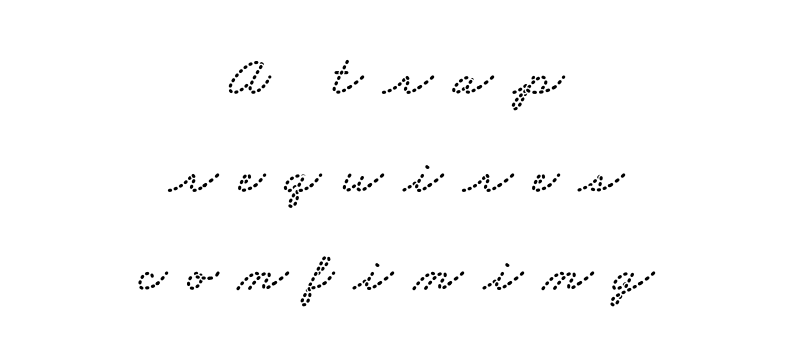
The image shows 57 px wide type; set centered, line spacing 1.72x, unusually wide letter spacing (+0.36 em), not underlined; low stroke contrast and a small x-height.
